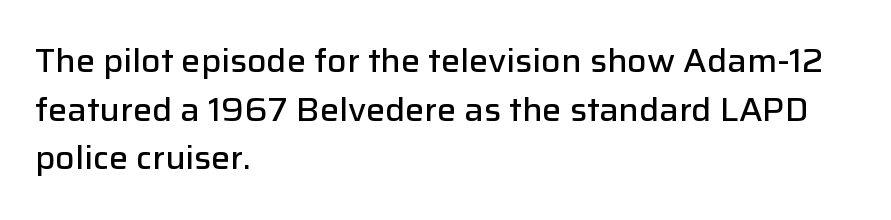
Q: Is the text bold? A: Semi-bold.
Q: Is the text italic (slanted)? A: No, it is upright.
Q: Is the typeface a serif or a sans-serif typeface? A: Sans-serif.
Q: Is the text underlined? A: No.
Q: How is the paragraph aligned? A: Left-aligned.
Q: Is the spacing between letters normal or unusually wide? A: Normal.
Q: Is the spacing between lines tight, normal or loose? A: Normal.
Q: Width (condensed, normal, or wide)? A: Normal.
Q: Stroke contrast? A: Low.
Q: x-height? A: Medium.
Q: Monospaced? A: No.
